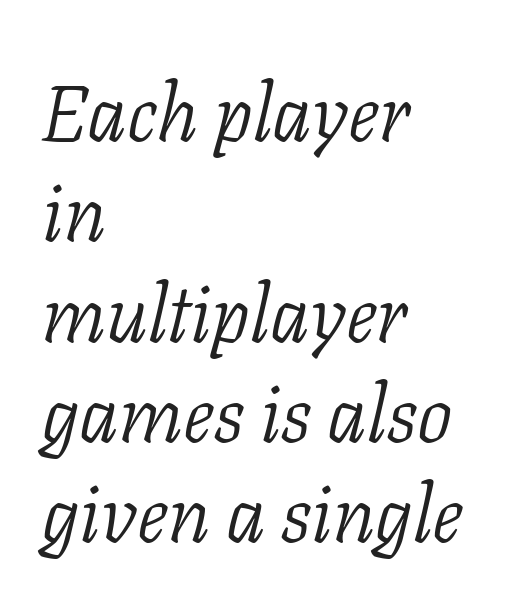
Spacing verdict: proportional, widths tailored to each character. Does the type have serifs? Yes, each stem ends in a small foot. Is there much room between lines? A standard amount, neither cramped nor airy. Students, note that the glyphs here touch the page at normal intervals.
